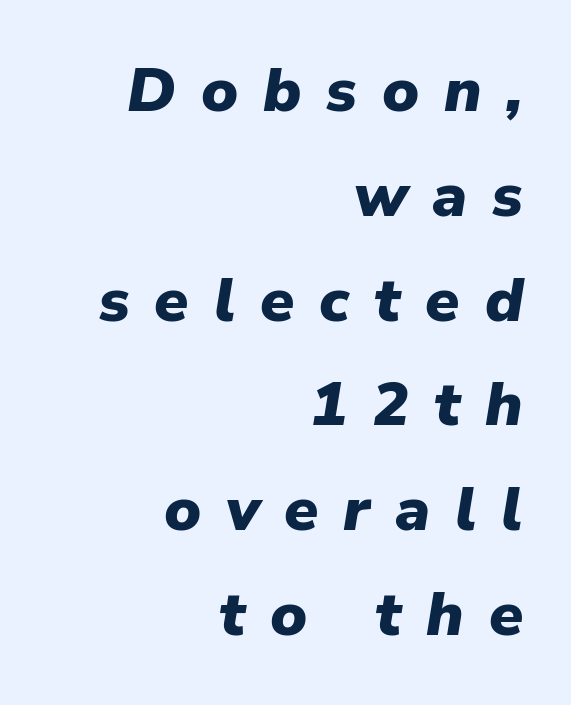
{"italic": "yes", "lean": "right", "slant_degrees": 9, "bold": "yes", "weight": "heavy", "width": "normal", "stroke_contrast": "low", "x_height": "medium", "monospaced": "no", "underline": "no", "align": "right", "line_spacing": "normal", "line_spacing_ratio": 1.69, "letter_spacing": "wide", "letter_spacing_em": 0.4, "glyph_px": 62}
